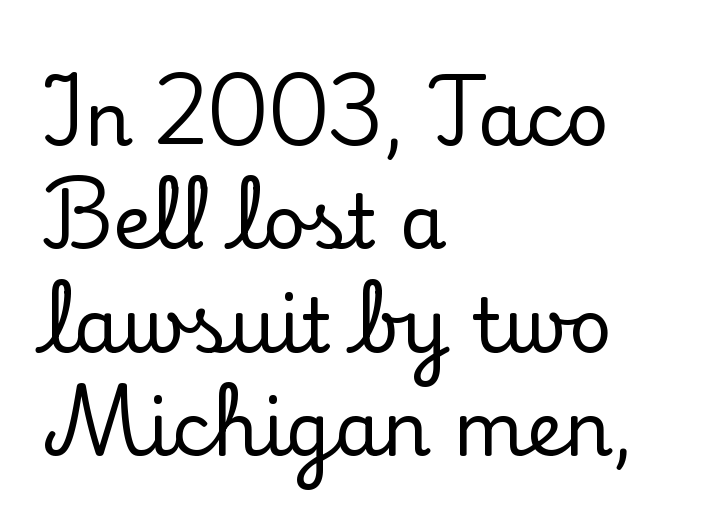
The image shows 75 px serif type, upright; set left-aligned, normal line spacing (1.38x), normal letter spacing, not underlined; low stroke contrast and a small x-height.
